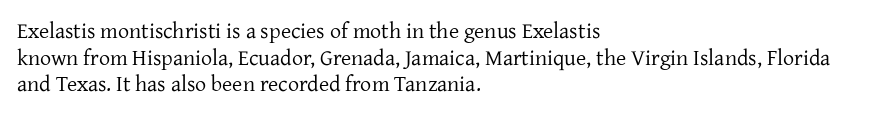
{"italic": "no", "bold": "no", "underline": "no", "align": "left", "line_spacing_ratio": 1.21, "letter_spacing": "normal", "letter_spacing_em": 0.0, "glyph_px": 22}
